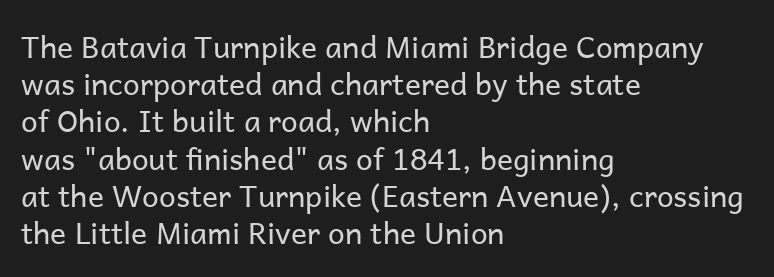
{"serif": "no", "italic": "no", "bold": "no", "weight": "regular", "width": "normal", "stroke_contrast": "low", "x_height": "medium", "monospaced": "no", "underline": "no", "align": "left", "line_spacing_ratio": 1.24, "letter_spacing": "normal", "letter_spacing_em": 0.0, "glyph_px": 30}
